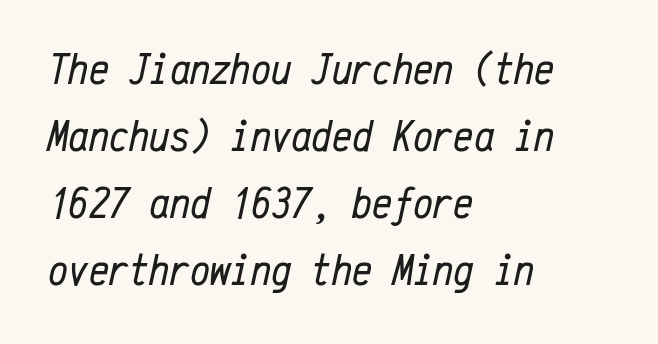
The image shows 45 px regular-weight, condensed type, italic (leaning right), monospaced; set left-aligned, normal line spacing (1.49x), normal letter spacing, not underlined; low stroke contrast and a medium x-height.
